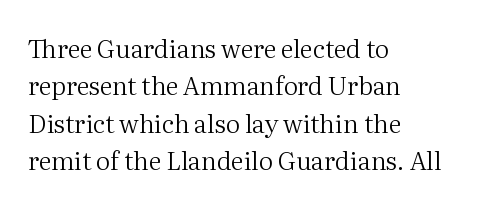
In CSS terms this would be text-align: left. Descenders are the only things crossing below the line. One glance says typical: line gaps are just what's usual. This is the regular roman posture of the typeface.
